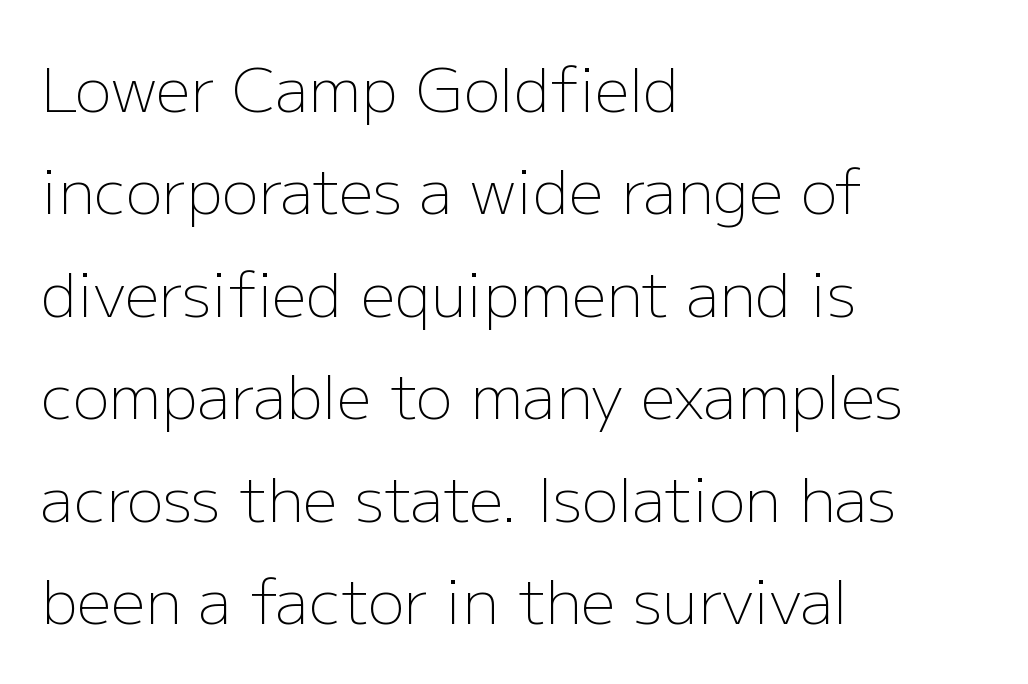
{"serif": "no", "italic": "no", "bold": "no", "weight": "light", "width": "normal", "stroke_contrast": "low", "x_height": "medium", "monospaced": "no", "underline": "no", "align": "left", "line_spacing": "normal", "line_spacing_ratio": 1.68, "letter_spacing": "normal", "letter_spacing_em": 0.0, "glyph_px": 61}
